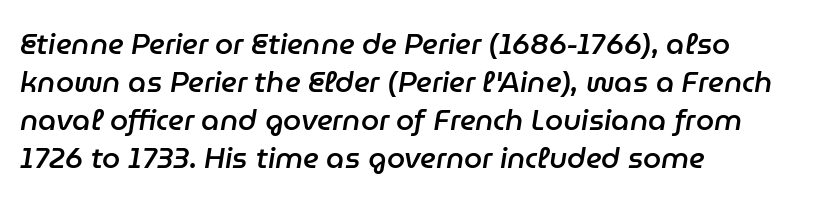
Q: Is the text bold? A: Semi-bold.
Q: Is the text italic (slanted)? A: Yes, it leans right by about 9 degrees.
Q: Is the text underlined? A: No.
Q: How is the paragraph aligned? A: Left-aligned.
Q: Is the spacing between letters normal or unusually wide? A: Normal.
Q: Is the spacing between lines tight, normal or loose? A: Normal.
Q: Width (condensed, normal, or wide)? A: Normal.
Q: Stroke contrast? A: Low.
Q: x-height? A: Medium.
Q: Monospaced? A: No.
